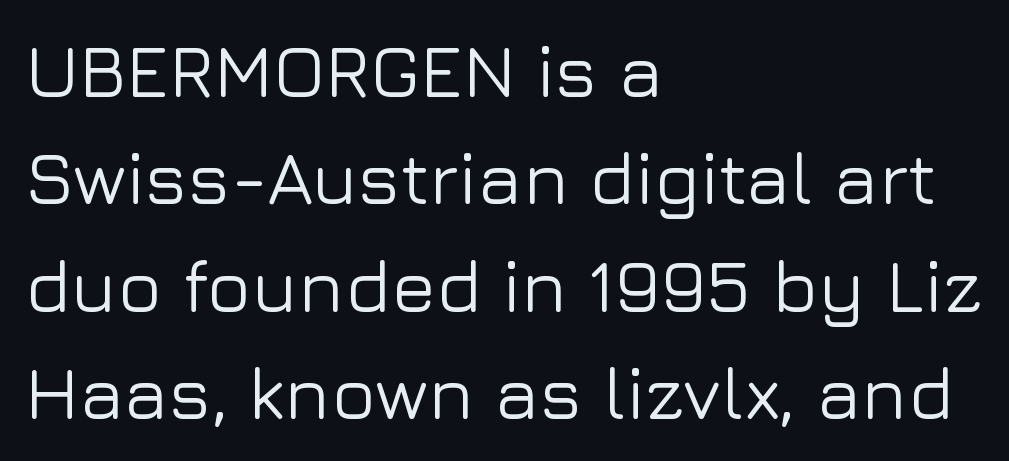
Q: Is the text italic (slanted)? A: No, it is upright.
Q: Is the typeface a serif or a sans-serif typeface? A: Sans-serif.
Q: Is the text underlined? A: No.
Q: How is the paragraph aligned? A: Left-aligned.
Q: Is the spacing between letters normal or unusually wide? A: Normal.
Q: Is the spacing between lines tight, normal or loose? A: Normal.
Q: Width (condensed, normal, or wide)? A: Normal.
Q: Stroke contrast? A: Low.
Q: x-height? A: Medium.
Q: Monospaced? A: No.
